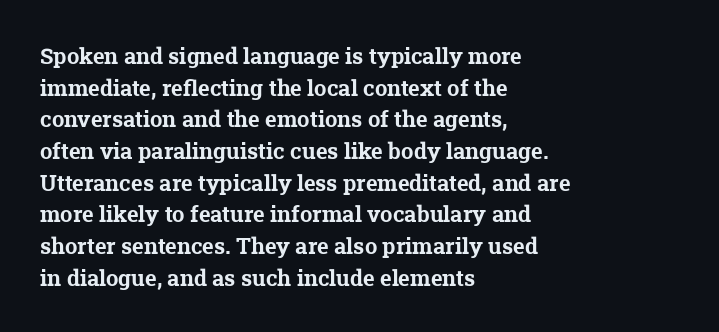
Its strokes are broad and dark, the hallmark of bold type. Honestly, the letter spacing is just normal — you wouldn't notice it. The string is rendered with underlining switched off. A normal amount of white space separates one row of letters from the next. Notice how the passage keeps a crisp vertical edge on the left only.
